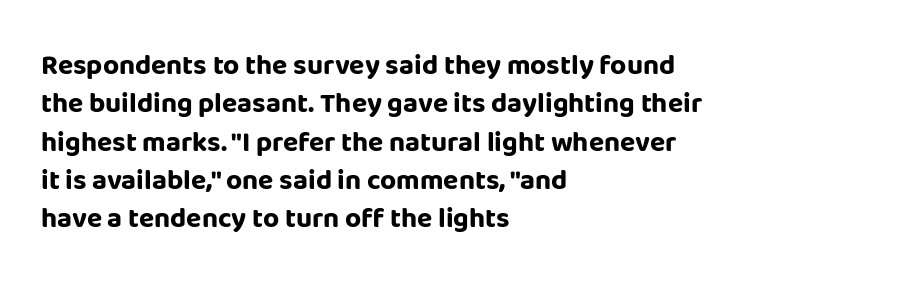
{"serif": "no", "italic": "no", "bold": "yes", "weight": "bold", "width": "normal", "stroke_contrast": "low", "x_height": "large", "monospaced": "no", "underline": "no", "align": "left", "line_spacing": "normal", "line_spacing_ratio": 1.37, "letter_spacing": "normal", "letter_spacing_em": 0.0, "glyph_px": 28}
